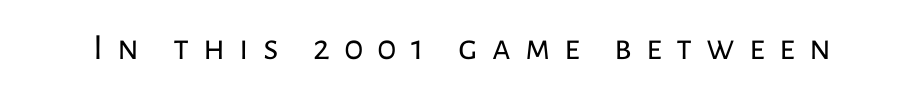
Q: Is the text bold? A: No.
Q: Is the text italic (slanted)? A: No, it is upright.
Q: Is the typeface a serif or a sans-serif typeface? A: Sans-serif.
Q: Is the text underlined? A: No.
Q: Is the spacing between letters normal or unusually wide? A: Unusually wide.
Q: Width (condensed, normal, or wide)? A: Normal.
Q: Stroke contrast? A: Low.
Q: x-height? A: Medium.
Q: Monospaced? A: No.
